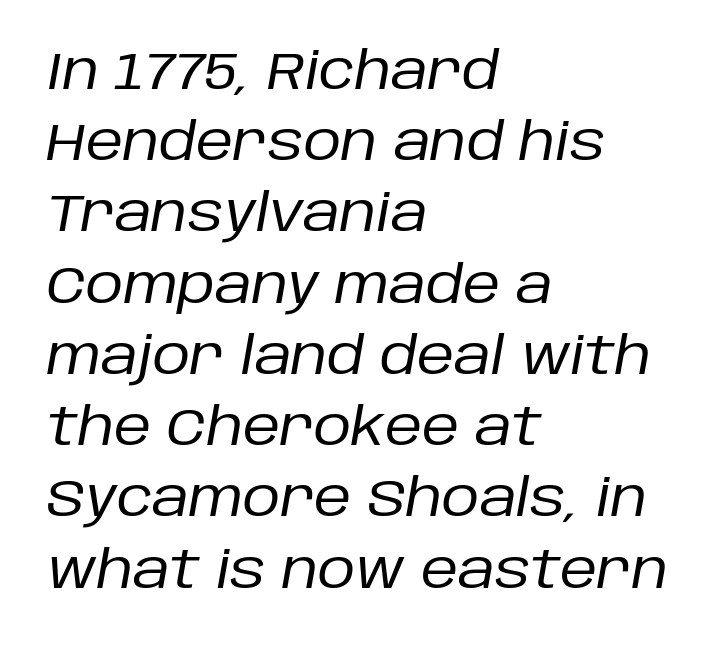
{"italic": "yes", "lean": "right", "slant_degrees": 10, "bold": "no", "weight": "regular", "width": "normal", "stroke_contrast": "low", "x_height": "large", "monospaced": "no", "underline": "no", "align": "left", "line_spacing": "normal", "line_spacing_ratio": 1.37, "letter_spacing": "normal", "letter_spacing_em": 0.0, "glyph_px": 52}
